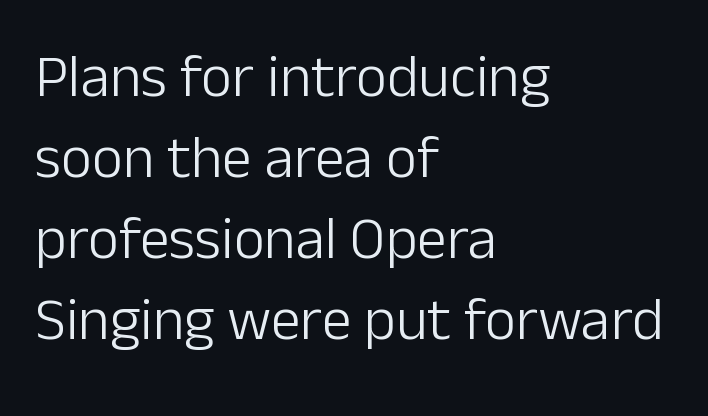
{"serif": "no", "italic": "no", "bold": "no", "weight": "light", "width": "normal", "stroke_contrast": "low", "x_height": "medium", "monospaced": "no", "underline": "no", "align": "left", "line_spacing": "normal", "line_spacing_ratio": 1.35, "letter_spacing": "normal", "letter_spacing_em": 0.0, "glyph_px": 60}
